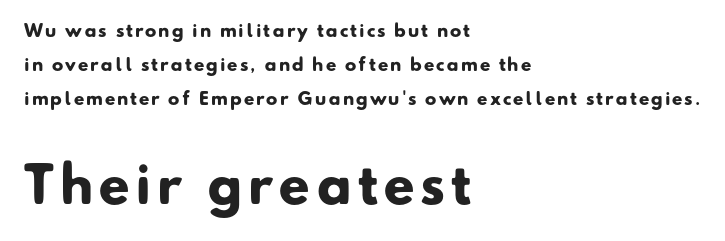
Q: Is the text bold? A: Yes.
Q: Is the typeface a serif or a sans-serif typeface? A: Sans-serif.
Q: Is the text underlined? A: No.
Q: How is the paragraph aligned? A: Left-aligned.
Q: Is the spacing between lines tight, normal or loose? A: Loose.
Q: Which block of text is set in a larger size, the first (top) or the second (bottom)? A: The second (bottom) one.
Q: Width (condensed, normal, or wide)? A: Normal.
Q: Stroke contrast? A: Low.
Q: x-height? A: Small.
Q: Monospaced? A: No.
